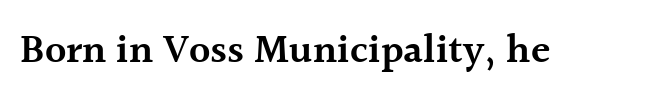
{"serif": "yes", "italic": "no", "bold": "semi", "weight": "semibold", "width": "normal", "x_height": "medium", "monospaced": "no", "underline": "no", "letter_spacing": "normal", "letter_spacing_em": 0.0, "glyph_px": 40}
